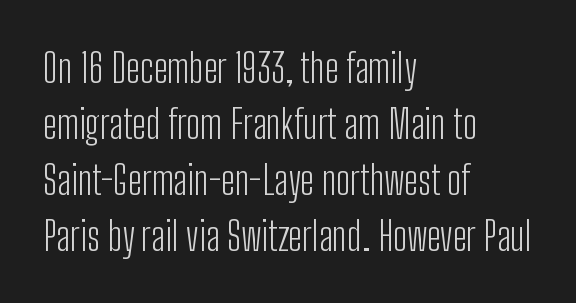
Each new line begins a customary step beneath the previous one. Alignment: flush left. The weight tops out at a normal text grade. In terms of posture, this sample is upright. Font category for this specimen: sans-serif.
